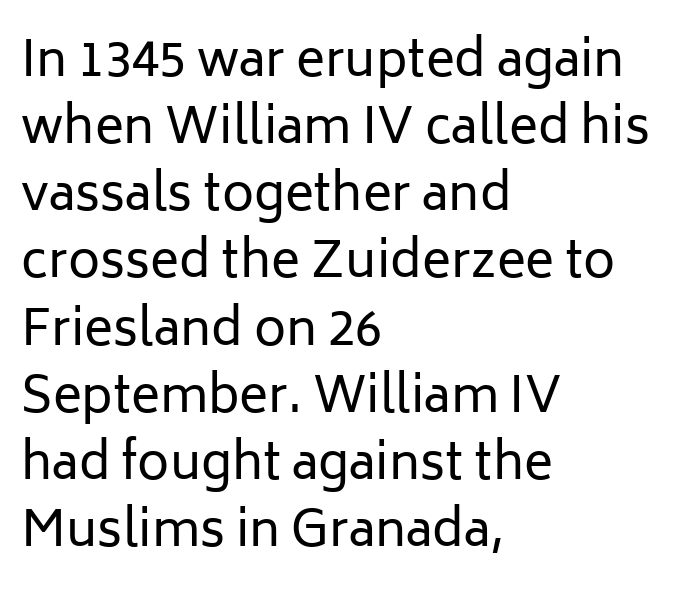
Q: Is the text bold? A: No.
Q: Is the text italic (slanted)? A: No, it is upright.
Q: Is the typeface a serif or a sans-serif typeface? A: Sans-serif.
Q: Is the text underlined? A: No.
Q: How is the paragraph aligned? A: Left-aligned.
Q: Is the spacing between letters normal or unusually wide? A: Normal.
Q: Is the spacing between lines tight, normal or loose? A: Normal.
Q: Width (condensed, normal, or wide)? A: Normal.
Q: Stroke contrast? A: Low.
Q: x-height? A: Medium.
Q: Monospaced? A: No.
